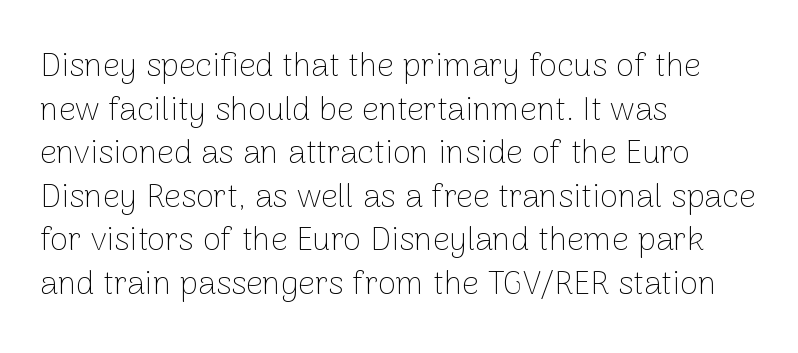
The image shows 33 px thin sans-serif type, upright; set left-aligned, normal line spacing (1.32x), normal letter spacing, not underlined; low stroke contrast and a medium x-height.
